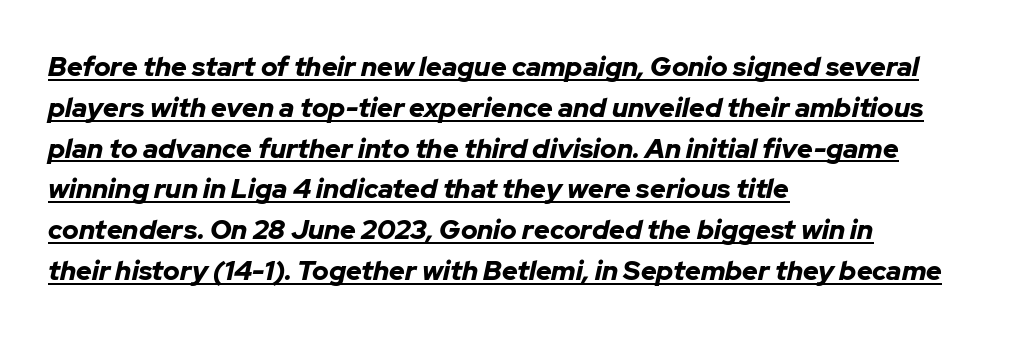
{"italic": "yes", "lean": "right", "slant_degrees": 12, "bold": "yes", "underline": "yes", "align": "left", "line_spacing": "normal", "line_spacing_ratio": 1.51, "letter_spacing": "normal", "letter_spacing_em": 0.0, "glyph_px": 27}
